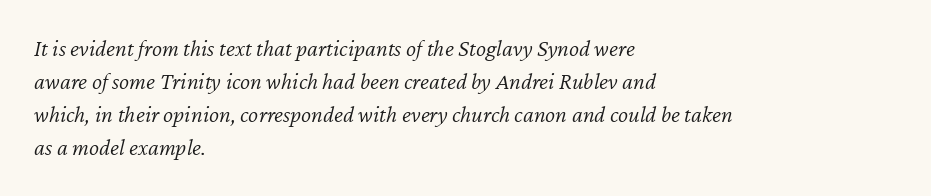
{"italic": "yes", "lean": "right", "slant_degrees": 12, "bold": "no", "underline": "no", "align": "left", "line_spacing": "normal", "line_spacing_ratio": 1.38, "letter_spacing": "normal", "letter_spacing_em": 0.0, "glyph_px": 24}
